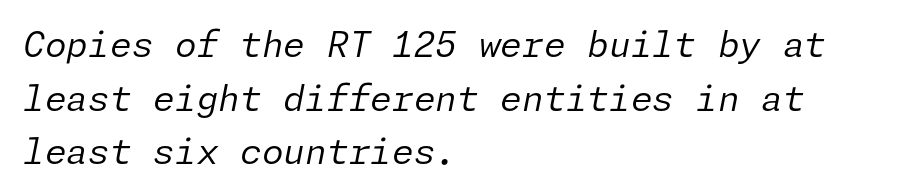
The image shows 35 px regular-weight type, italic (leaning right); set left-aligned, normal line spacing (1.53x), normal letter spacing, not underlined; low stroke contrast and a medium x-height.
